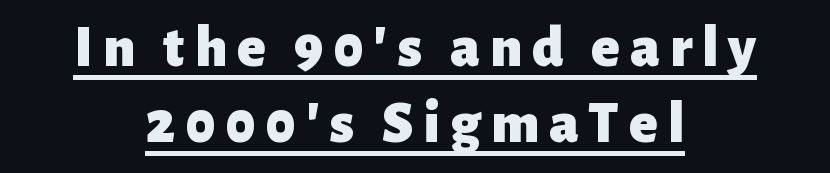
The image shows 59 px heavy sans-serif type, upright; set centered, normal line spacing (1.29x), underlined; low stroke contrast and a medium x-height.
